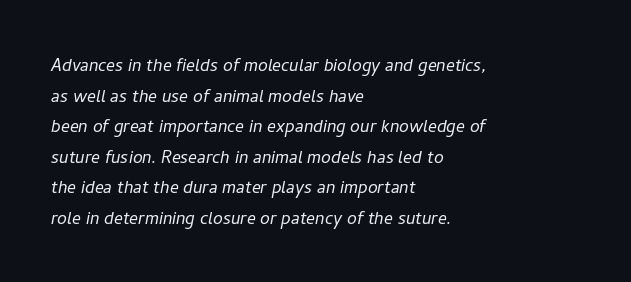
{"italic": "yes", "lean": "right", "slant_degrees": 11, "bold": "no", "underline": "no", "align": "left", "line_spacing": "normal", "line_spacing_ratio": 1.39, "letter_spacing": "normal", "letter_spacing_em": 0.0, "glyph_px": 22}
